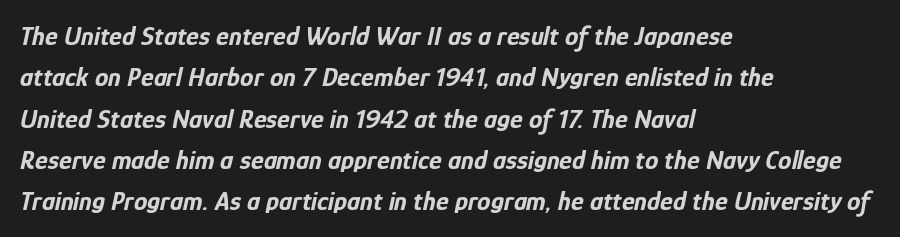
The image shows 27 px bold type, italic (leaning right); set left-aligned, normal line spacing (1.53x), normal letter spacing, not underlined.
